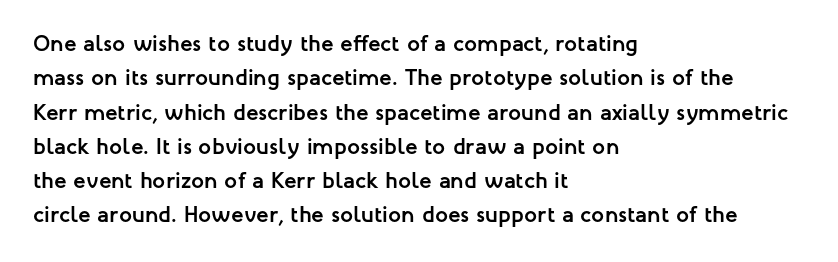
{"italic": "no", "bold": "yes", "underline": "no", "align": "left", "line_spacing": "normal", "line_spacing_ratio": 1.49, "letter_spacing": "normal", "letter_spacing_em": 0.0, "glyph_px": 23}
